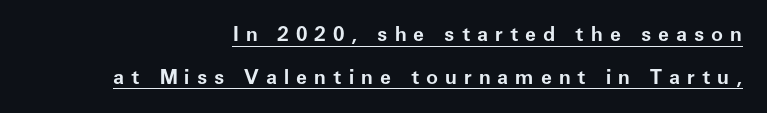
{"italic": "no", "bold": "yes", "underline": "yes", "align": "right", "line_spacing": "loose", "line_spacing_ratio": 2.14, "letter_spacing": "wide", "letter_spacing_em": 0.35, "glyph_px": 20}
